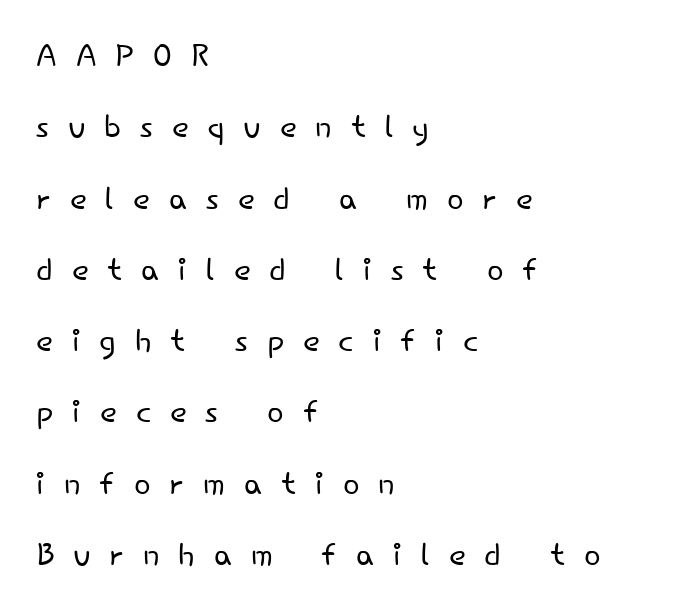
{"serif": "no", "italic": "no", "bold": "no", "weight": "light", "width": "normal", "stroke_contrast": "low", "x_height": "small", "monospaced": "no", "underline": "no", "align": "left", "line_spacing": "normal", "line_spacing_ratio": 1.62, "letter_spacing": "wide", "letter_spacing_em": 0.43, "glyph_px": 44}
